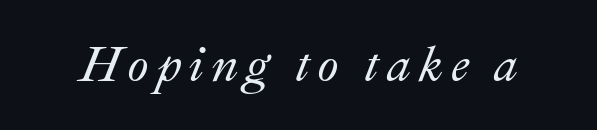
{"italic": "yes", "lean": "right", "slant_degrees": 22, "width": "normal", "stroke_contrast": "medium", "x_height": "small", "monospaced": "no", "underline": "no", "glyph_px": 49}
